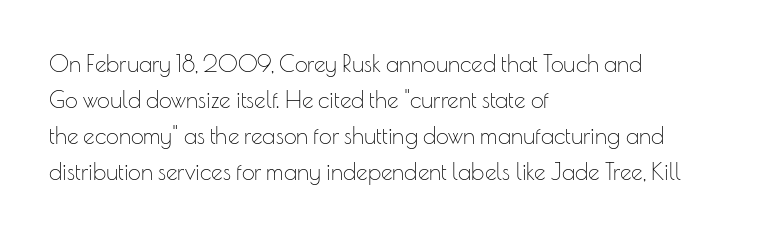
Q: Is the text bold? A: No.
Q: Is the text italic (slanted)? A: No, it is upright.
Q: Is the text underlined? A: No.
Q: How is the paragraph aligned? A: Left-aligned.
Q: Is the spacing between letters normal or unusually wide? A: Normal.
Q: Is the spacing between lines tight, normal or loose? A: Normal.
